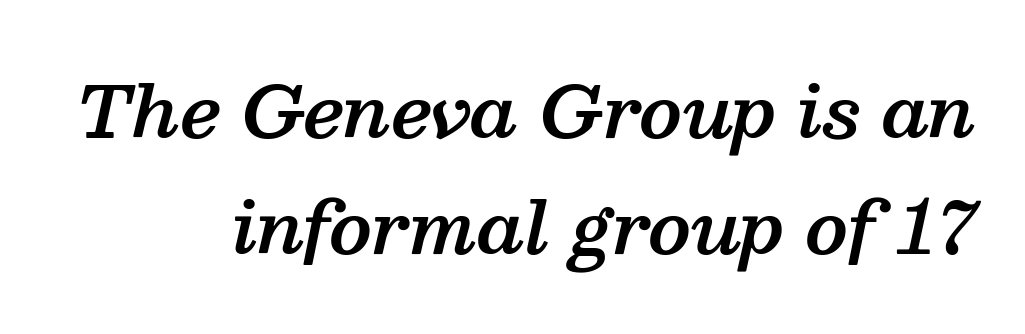
{"serif": "yes", "italic": "yes", "lean": "right", "slant_degrees": 13, "bold": "semi", "weight": "semibold", "width": "normal", "stroke_contrast": "medium", "x_height": "medium", "monospaced": "no", "underline": "no", "align": "right", "line_spacing": "normal", "line_spacing_ratio": 1.63, "letter_spacing": "normal", "letter_spacing_em": 0.0, "glyph_px": 71}
